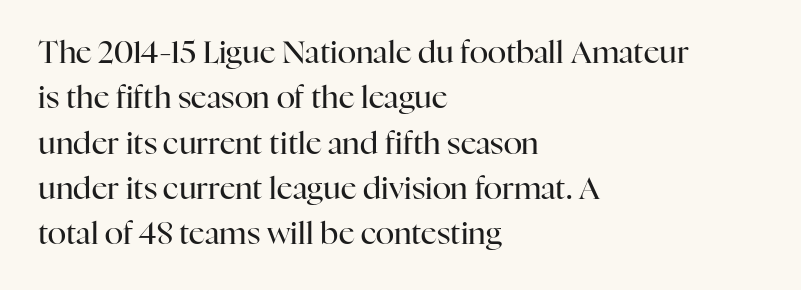
Unbolded letterforms with no extra heft. The glyphs are unaccompanied by any horizontal stroke below them. Varying glyph widths throughout — classic text-font behaviour. Each word holds together tightly as a unit, with standard inter-letter gaps. Line starts are locked; line ends wander.
